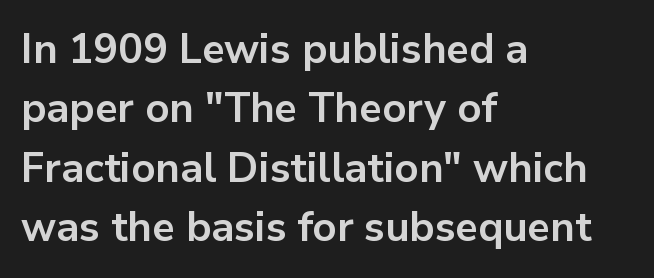
Notice how descenders clear the ascenders below comfortably — that's standard leading. The letters stand straight up with perfectly vertical stems. This is heavy type, rendered in bold. A typesetter would call this proportional, since set widths differ per character. The foot of each line stays bare and open.
